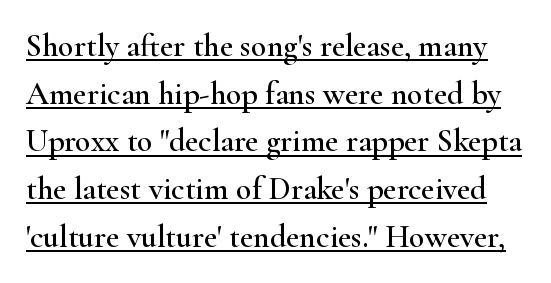
Q: Is the text italic (slanted)? A: No, it is upright.
Q: Is the typeface a serif or a sans-serif typeface? A: Serif.
Q: Is the text underlined? A: Yes.
Q: Is the spacing between letters normal or unusually wide? A: Normal.
Q: Is the spacing between lines tight, normal or loose? A: Normal.
Q: Width (condensed, normal, or wide)? A: Wide.
Q: Stroke contrast? A: High.
Q: x-height? A: Small.
Q: Monospaced? A: No.
